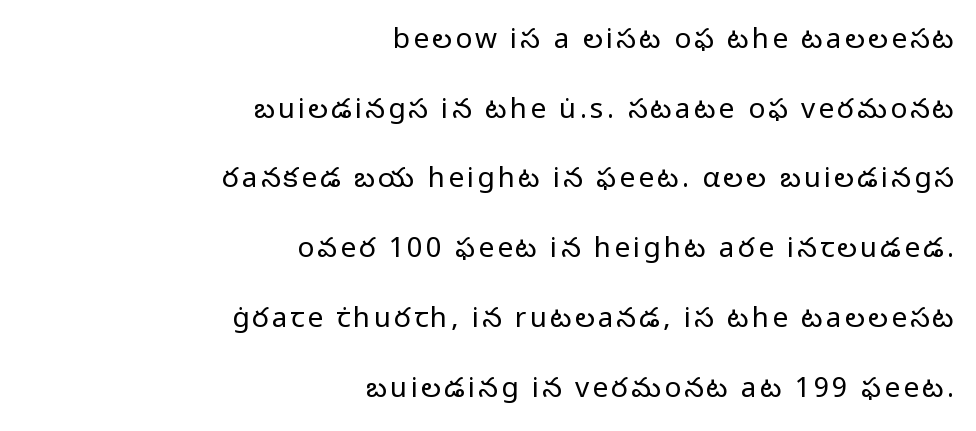
The image shows 28 px regular-weight sans-serif type, upright; set right-aligned, loose line spacing (2.49x), not underlined; low stroke contrast and a medium x-height.
